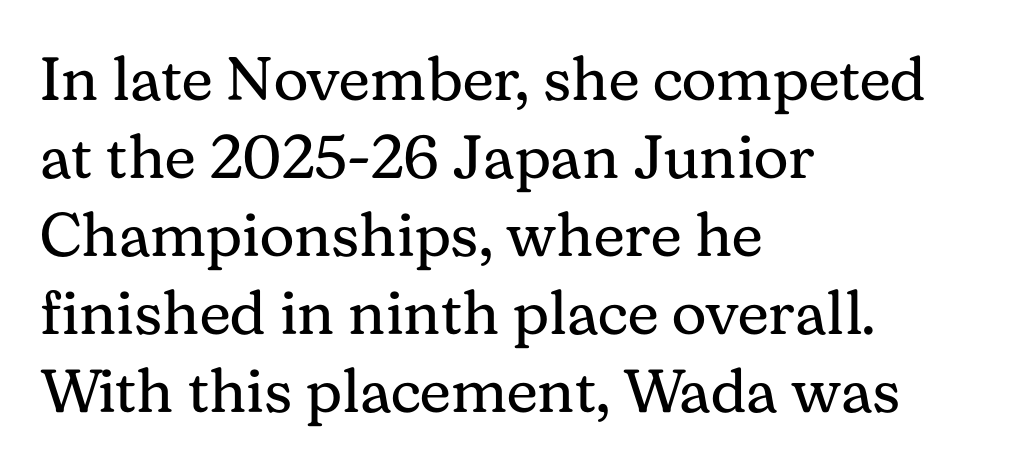
The image shows 61 px regular-weight serif type, upright; set left-aligned, normal line spacing (1.28x), normal letter spacing, not underlined; medium stroke contrast and a medium x-height.
